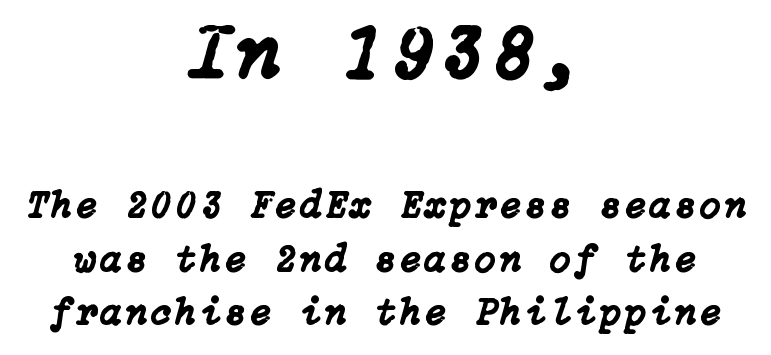
A normal amount of white space separates one row of letters from the next. Characters are canted at an angle relative to the baseline's perpendicular. The setting favours the middle, as headings and verse often do. Which of the two is more prominent by size? The first, at the top. The foot of each line stays bare and open.
